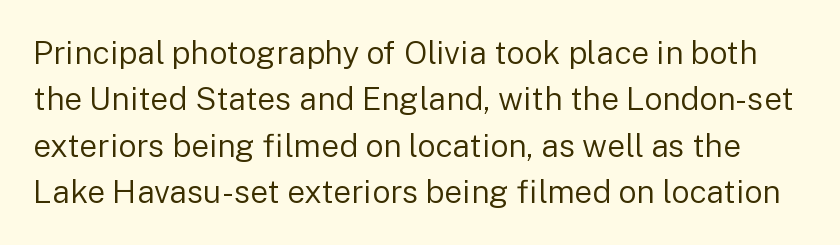
The image shows 32 px regular-weight sans-serif type, upright; set normal line spacing (1.45x), normal letter spacing, not underlined; low stroke contrast and a medium x-height.
